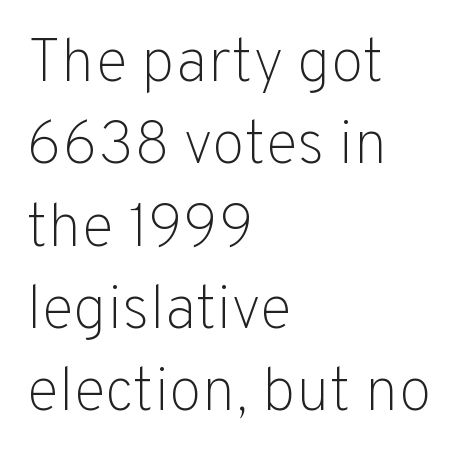
The image shows 61 px light sans-serif type, upright; set left-aligned, normal line spacing (1.35x), normal letter spacing, not underlined; low stroke contrast and a medium x-height.
